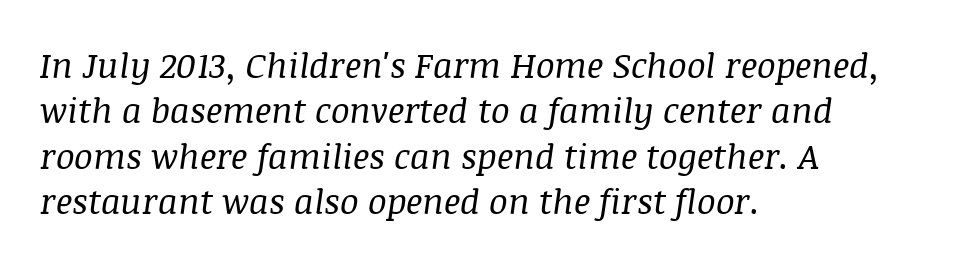
The image shows 35 px regular-weight serif type, italic (leaning right); set left-aligned, normal line spacing (1.3x), normal letter spacing, not underlined; medium stroke contrast and a large x-height.
